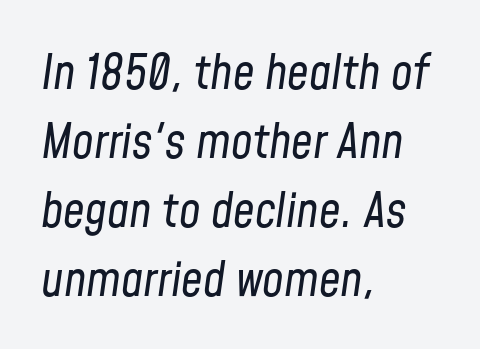
{"italic": "yes", "lean": "right", "slant_degrees": 8, "bold": "no", "weight": "regular", "width": "condensed", "stroke_contrast": "low", "x_height": "medium", "monospaced": "no", "underline": "no", "align": "left", "line_spacing": "normal", "line_spacing_ratio": 1.44, "letter_spacing": "normal", "letter_spacing_em": 0.0, "glyph_px": 48}
